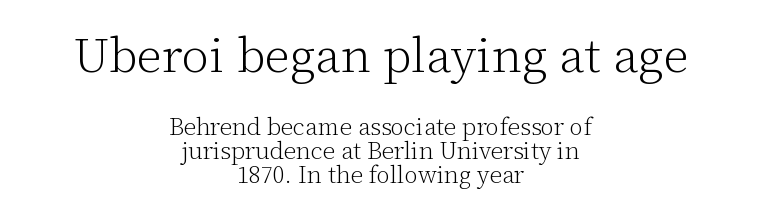
The image shows 49 px light serif type, upright; set centered, tight line spacing (1.01x), normal letter spacing, not underlined; the first (top) block is 2.04x larger; low stroke contrast and a medium x-height.
